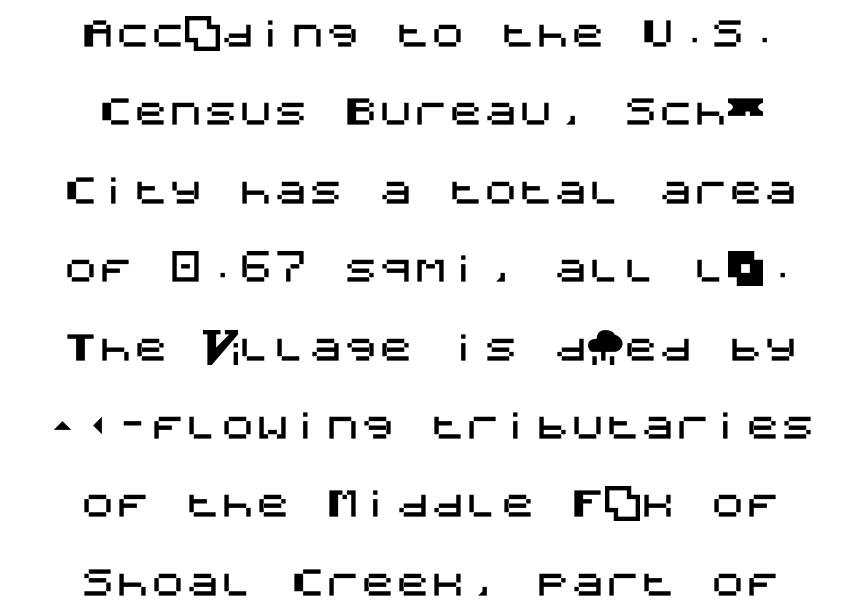
The image shows 35 px sans-serif type, upright; set centered, loose line spacing (2.24x), normal letter spacing, not underlined; medium stroke contrast and a large x-height.
